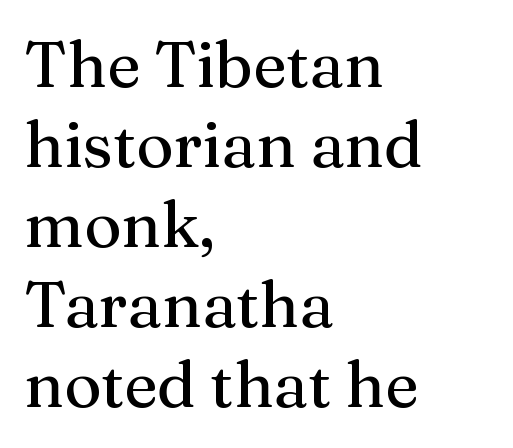
{"serif": "yes", "italic": "no", "width": "normal", "stroke_contrast": "medium", "x_height": "medium", "monospaced": "no", "underline": "no", "align": "left", "line_spacing": "normal", "line_spacing_ratio": 1.25, "letter_spacing": "normal", "letter_spacing_em": 0.0, "glyph_px": 64}
